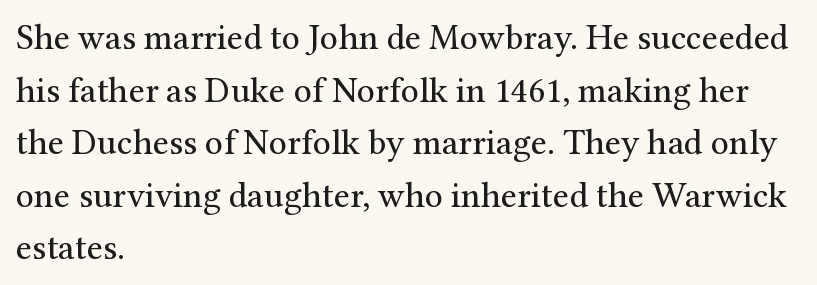
{"serif": "yes", "italic": "no", "bold": "no", "weight": "regular", "width": "normal", "stroke_contrast": "medium", "x_height": "medium", "monospaced": "no", "underline": "no", "align": "left", "line_spacing": "normal", "line_spacing_ratio": 1.46, "letter_spacing": "normal", "letter_spacing_em": 0.0, "glyph_px": 36}
